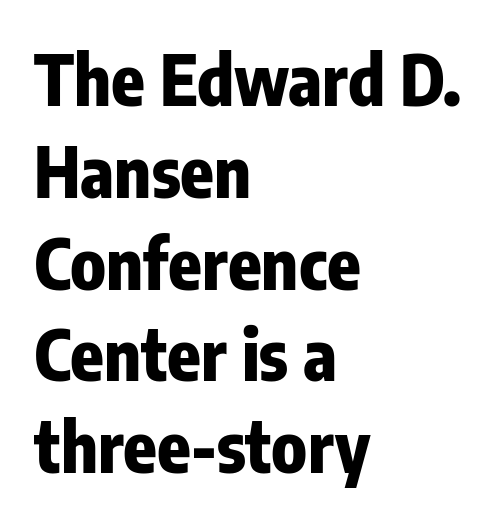
The image shows 69 px heavy, condensed sans-serif type, upright; set left-aligned, normal line spacing (1.33x), normal letter spacing, not underlined; low stroke contrast and a medium x-height.
